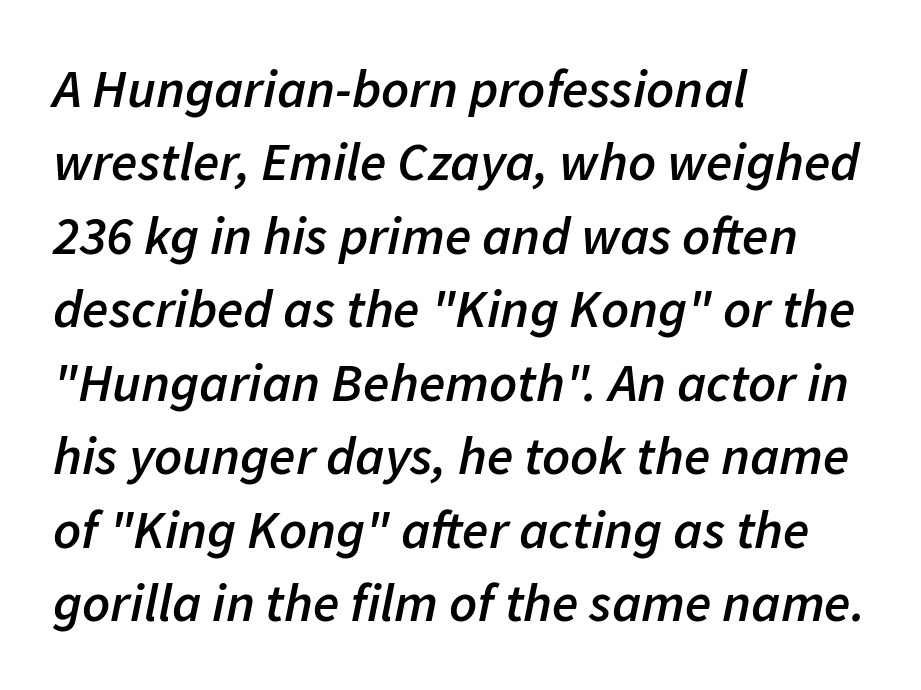
Q: Is the text bold? A: Semi-bold.
Q: Is the text italic (slanted)? A: Yes, it leans right by about 11 degrees.
Q: Is the text underlined? A: No.
Q: How is the paragraph aligned? A: Left-aligned.
Q: Is the spacing between letters normal or unusually wide? A: Normal.
Q: Is the spacing between lines tight, normal or loose? A: Normal.
Q: Width (condensed, normal, or wide)? A: Normal.
Q: Stroke contrast? A: Low.
Q: x-height? A: Medium.
Q: Monospaced? A: No.
